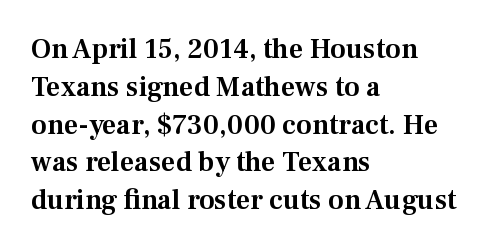
A normal amount of white space separates one row of letters from the next. The letterforms sit shoulder to shoulder at normal distance. A clean baseline with only descenders dipping below it. If you drew a ruler down the left edge, every line would touch it.
